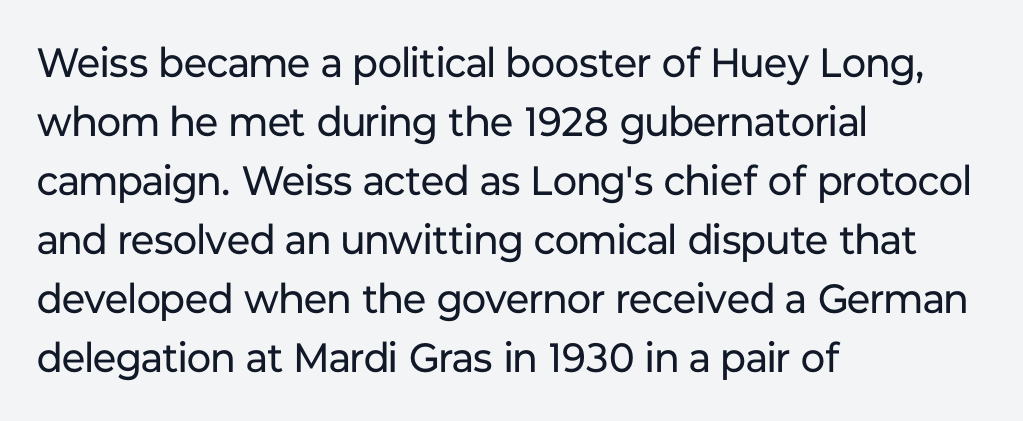
Nothing sits at the stroke ends, so this counts as sans-serif. Letters have the restrained weight of plain body copy at most. Short and long lines alike share a common starting point at left. Style check: upright. This sample keeps an unexceptional amount of space between lines.
